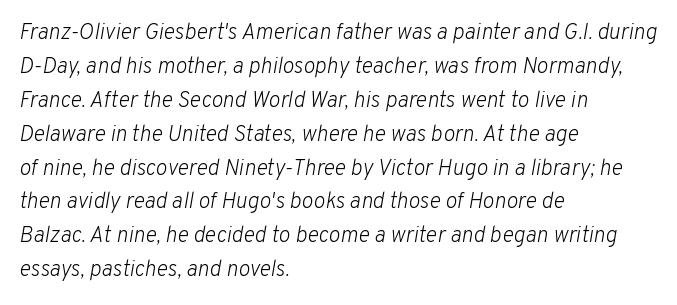
Spacing between characters is what you'd get straight out of the box. The vertical gap from one line to the next is medium. Posture: slanted. Leftover space on each line is placed entirely after the last word. Think standard paragraph weight, or any step lighter than that. The glyphs are unaccompanied by any horizontal stroke below them.
